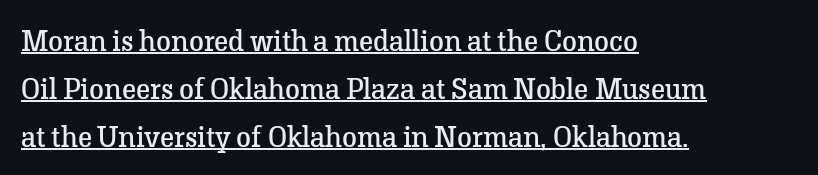
Compared with typical paragraphs, the rows here are spaced about the same. Note the varied advance widths — an 'i' is clearly narrower than an 'm'. Letterform terminals end in serifs throughout the passage. Caption: standard tracking, unaltered. A student would call this left alignment; a typographer would say flush left, rag right. Is the type heavy? It reads as light-to-regular instead.
